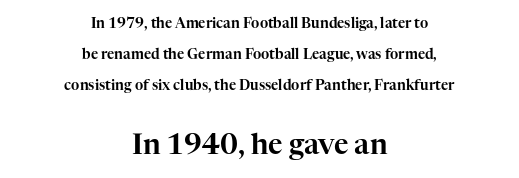
Q: Is the text italic (slanted)? A: No, it is upright.
Q: Is the typeface a serif or a sans-serif typeface? A: Serif.
Q: Is the text underlined? A: No.
Q: How is the paragraph aligned? A: Centered.
Q: Is the spacing between letters normal or unusually wide? A: Normal.
Q: Is the spacing between lines tight, normal or loose? A: Loose.
Q: Which block of text is set in a larger size, the first (top) or the second (bottom)? A: The second (bottom) one.
Q: Width (condensed, normal, or wide)? A: Normal.
Q: Stroke contrast? A: High.
Q: x-height? A: Medium.
Q: Monospaced? A: No.
